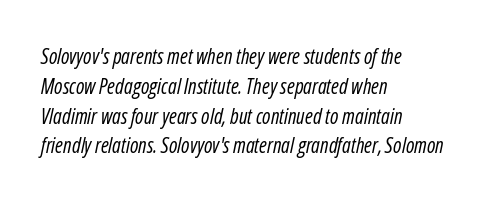
{"italic": "yes", "lean": "right", "slant_degrees": 12, "bold": "no", "underline": "no", "align": "left", "line_spacing": "normal", "line_spacing_ratio": 1.42, "letter_spacing": "normal", "letter_spacing_em": 0.0, "glyph_px": 21}
